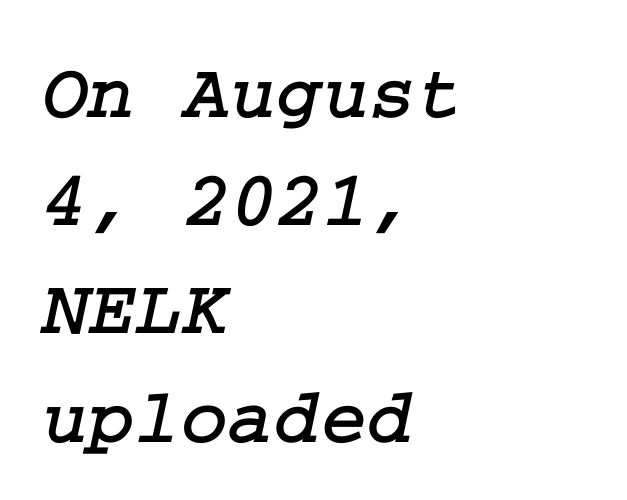
The image shows 79 px serif type; set left-aligned, normal line spacing (1.37x), normal letter spacing, not underlined; low stroke contrast and a medium x-height.
